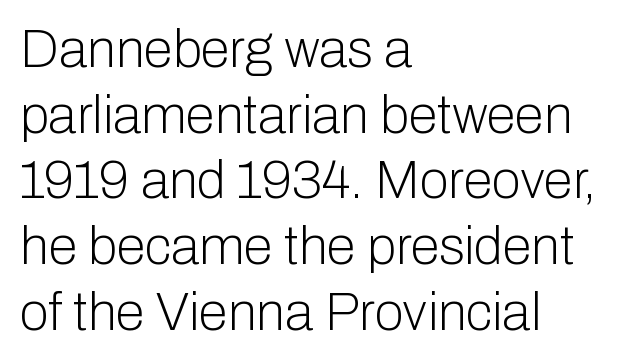
Q: Is the text bold? A: No.
Q: Is the text italic (slanted)? A: No, it is upright.
Q: Is the typeface a serif or a sans-serif typeface? A: Sans-serif.
Q: Is the text underlined? A: No.
Q: How is the paragraph aligned? A: Left-aligned.
Q: Is the spacing between letters normal or unusually wide? A: Normal.
Q: Width (condensed, normal, or wide)? A: Normal.
Q: Stroke contrast? A: Low.
Q: x-height? A: Medium.
Q: Monospaced? A: No.
